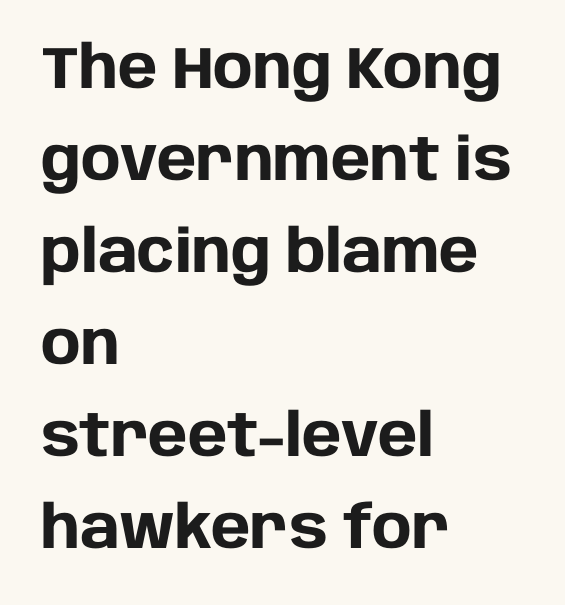
The gaps between neighbouring characters are ordinary and unremarkable. The words here are not underlined. On the weight axis this lands at bold, roughly 700. Look at the bottom of the vertical strokes: they stop flat, with no serifs.
